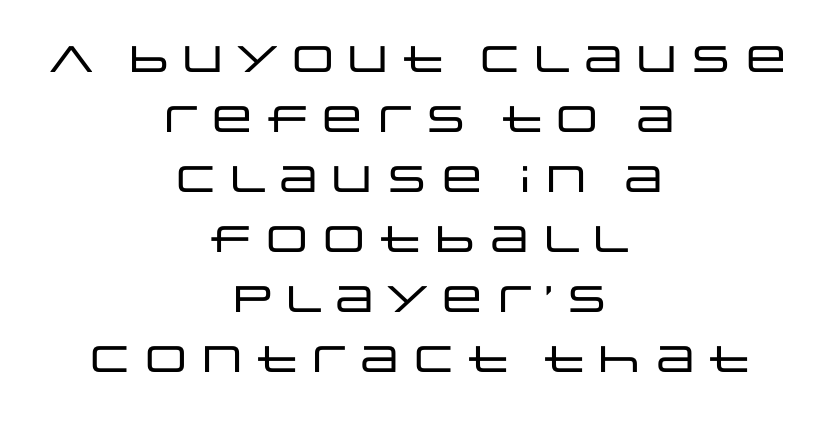
Honestly, the letter spacing is just normal — you wouldn't notice it. A student would call this center alignment; a typographer would say set centered. If you drew a line through each stem, it would be perfectly vertical. A clean baseline with only descenders dipping below it.
